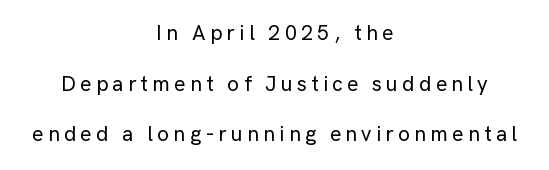
The image shows 21 px text type, upright; set centered, loose line spacing (2.41x), unusually wide letter spacing (+0.21 em), not underlined.
